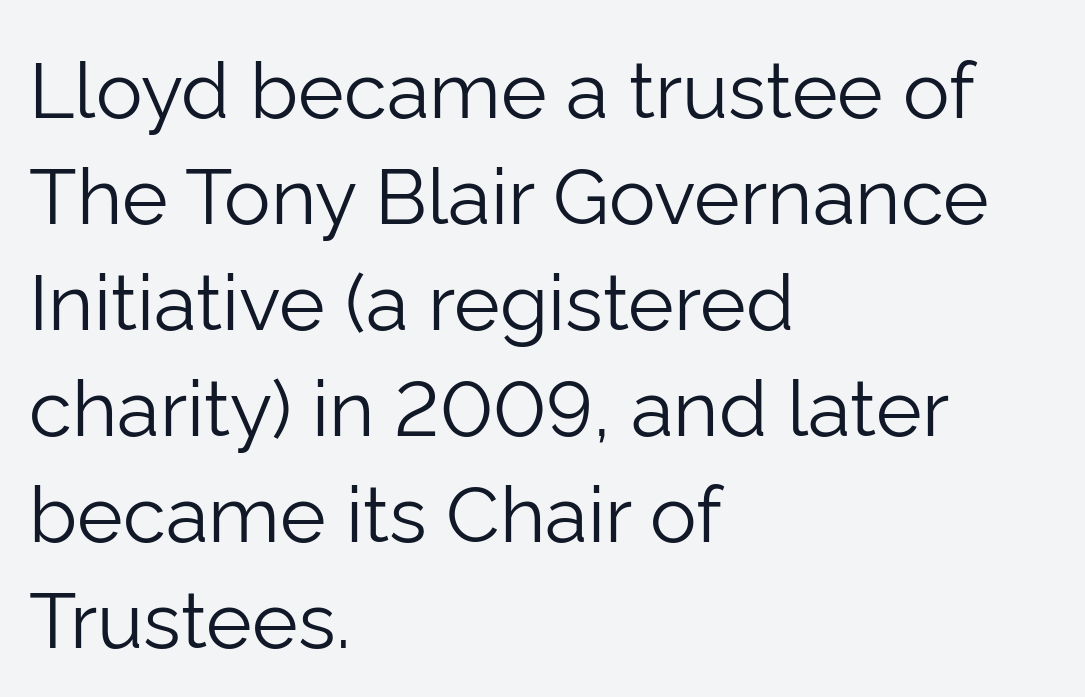
The image shows 78 px light sans-serif type, upright; set left-aligned, normal line spacing (1.36x), normal letter spacing, not underlined; low stroke contrast and a medium x-height.
